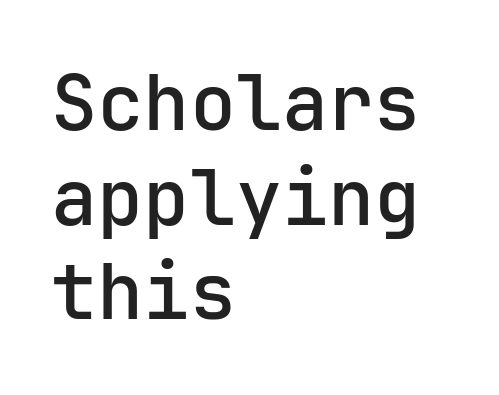
Q: Is the text italic (slanted)? A: No, it is upright.
Q: Is the typeface a serif or a sans-serif typeface? A: Sans-serif.
Q: Is the text underlined? A: No.
Q: How is the paragraph aligned? A: Left-aligned.
Q: Is the spacing between letters normal or unusually wide? A: Normal.
Q: Width (condensed, normal, or wide)? A: Normal.
Q: Stroke contrast? A: Low.
Q: x-height? A: Medium.
Q: Monospaced? A: Yes.
